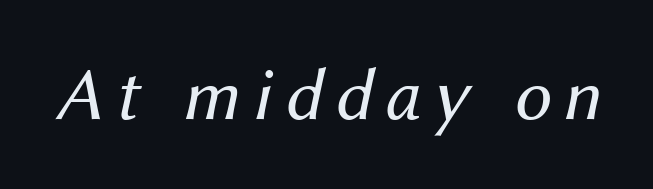
Varying glyph widths throughout — classic text-font behaviour. Emphasis-style slanted type is in use. Is this a heavy cut? Hardly; it is regular or lighter. Underline: absent.
